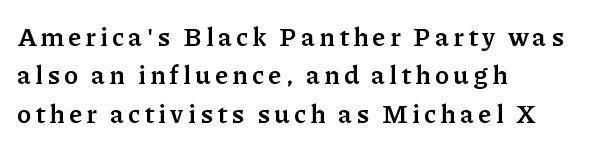
Any mark beneath the type? The region is blank. What weight is shown? A full bold with thick strokes. Italic: no, the glyphs are upright roman. Caption: multi-line text, flush left, ragged right.
